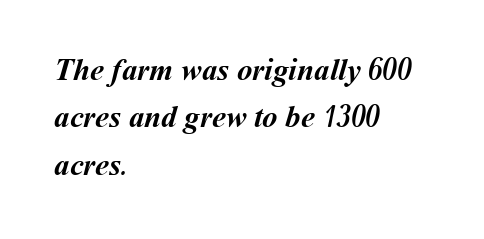
{"bold": "yes", "weight": "semibold", "width": "normal", "stroke_contrast": "medium", "x_height": "medium", "monospaced": "no", "underline": "no", "align": "left", "line_spacing": "normal", "line_spacing_ratio": 1.53, "letter_spacing": "normal", "letter_spacing_em": 0.0, "glyph_px": 31}
